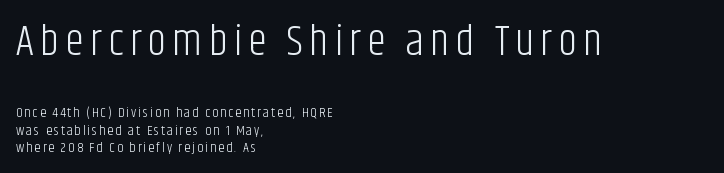
The typeface chosen for these lines omits serifs. The letterforms sit at book weight or below. Underline: absent. Rendered with straight, roman letterforms. Looks like regular typesetting: each glyph gets only the width it needs.
